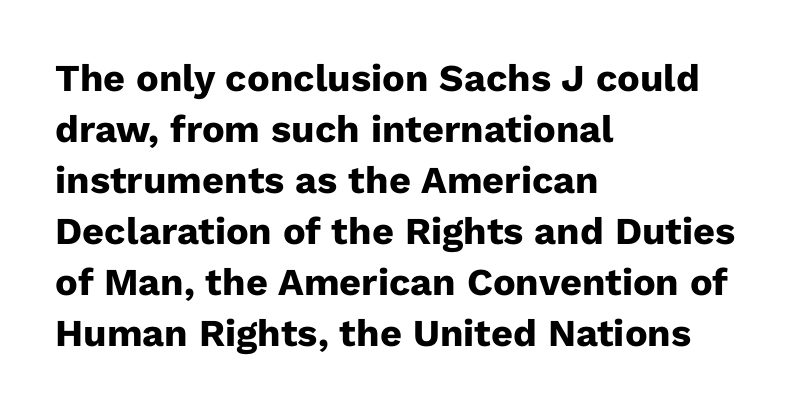
The image shows 38 px heavy sans-serif type, upright; set left-aligned, normal line spacing (1.34x), normal letter spacing, not underlined; low stroke contrast and a medium x-height.
